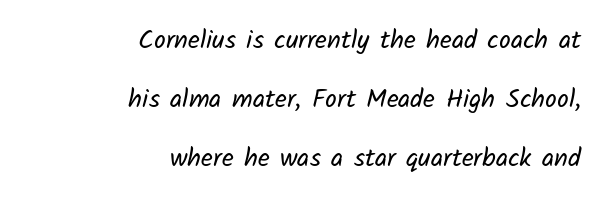
The image shows 26 px text type; set right-aligned, loose line spacing (2.27x), normal letter spacing, not underlined.
